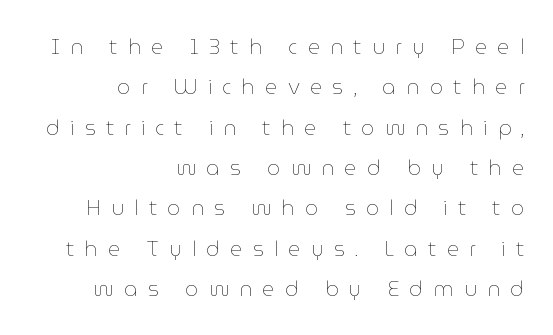
Q: Is the text bold? A: No.
Q: Is the text italic (slanted)? A: No, it is upright.
Q: Is the text underlined? A: No.
Q: How is the paragraph aligned? A: Right-aligned.
Q: Is the spacing between letters normal or unusually wide? A: Unusually wide.
Q: Is the spacing between lines tight, normal or loose? A: Loose.
